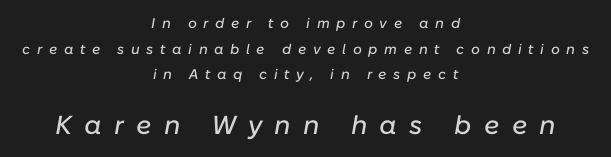
The font's italic variant was chosen for this text. The glyphs are unaccompanied by any horizontal stroke below them. Reading down the block, each line starts at a different indent, mirrored at its end. Of the two passages, the one underneath uses the larger point size. Each word looks stretched out because of the extra space between its letters.
